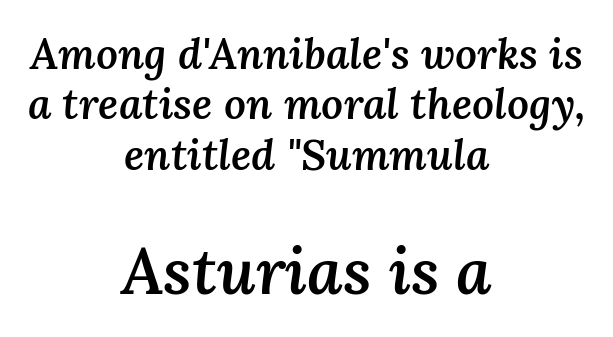
The image shows 65 px semibold type, italic (leaning right); set centered, line spacing 1.17x, normal letter spacing, not underlined; the second (bottom) block is 1.51x larger; medium stroke contrast and a medium x-height.
